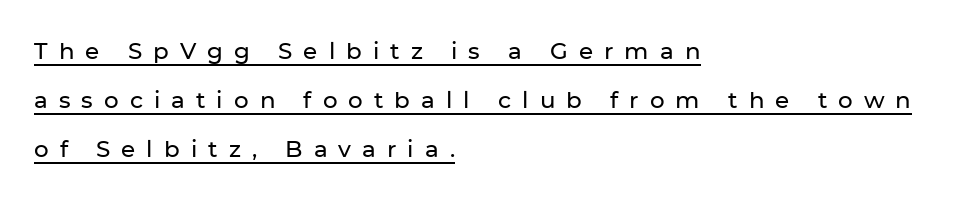
The image shows 23 px text type, upright; set left-aligned, loose line spacing (2.13x), unusually wide letter spacing (+0.48 em), underlined.
